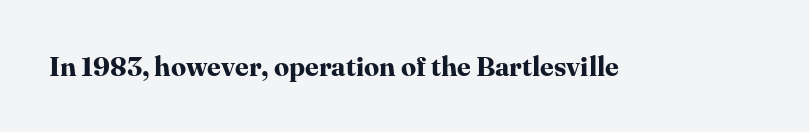
{"italic": "no", "bold": "yes", "underline": "no", "letter_spacing": "normal", "letter_spacing_em": 0.0, "glyph_px": 27}
